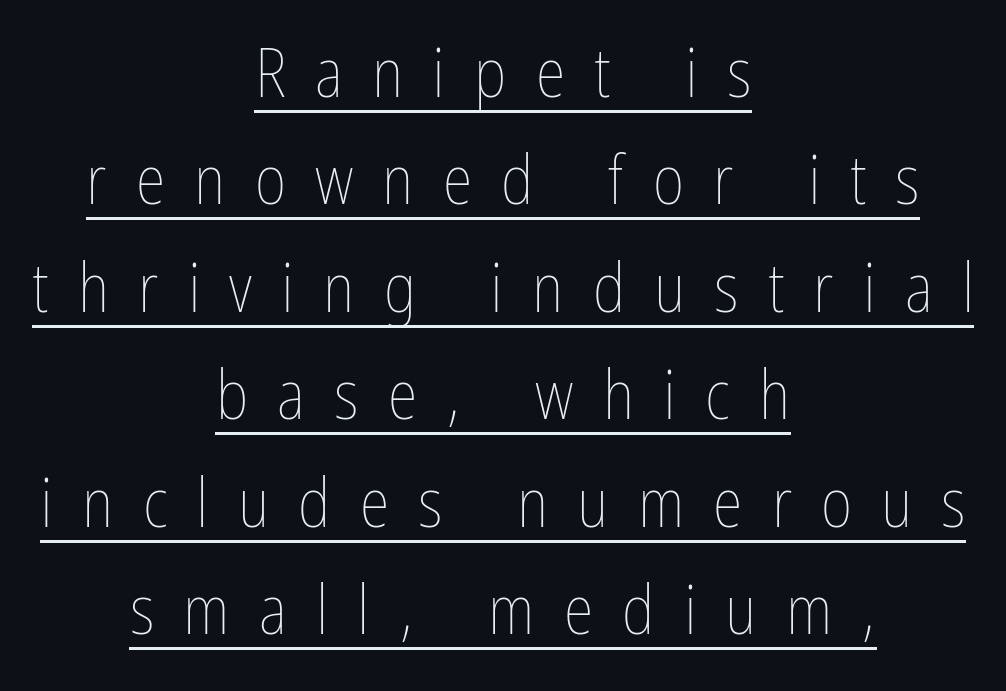
The image shows 68 px thin, condensed type, upright; set centered, normal line spacing (1.58x), unusually wide letter spacing (+0.43 em), underlined; low stroke contrast and a medium x-height.
